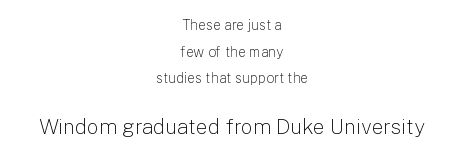
The image shows 21 px text type, upright; set centered, loose line spacing (1.91x), normal letter spacing, not underlined; the second (bottom) block is 1.5x larger.
